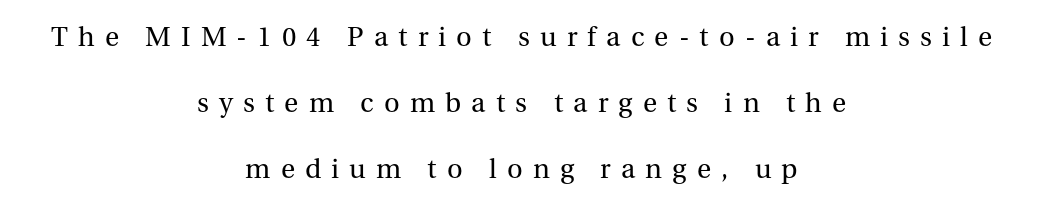
Look at the bottom of the vertical strokes: they flare into serifs here. Horizontally, the lines are justified to the midpoint only. Display-style spreading of the glyphs; the letterfit is very open. Do the characters align in a grid? No, the font is proportional. The baseline area is clear. The axis of the letterforms is exactly vertical.
